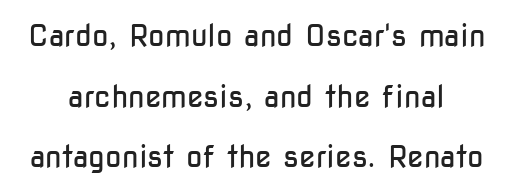
{"serif": "no", "italic": "no", "bold": "no", "weight": "regular", "width": "condensed", "stroke_contrast": "low", "x_height": "medium", "monospaced": "no", "underline": "no", "line_spacing": "loose", "line_spacing_ratio": 2.02, "letter_spacing": "normal", "letter_spacing_em": 0.0, "glyph_px": 30}
